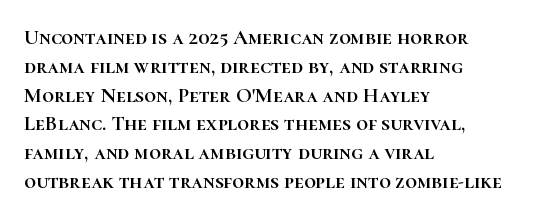
{"italic": "no", "underline": "no", "align": "left", "line_spacing": "normal", "line_spacing_ratio": 1.37, "letter_spacing": "normal", "letter_spacing_em": 0.0, "glyph_px": 21}
